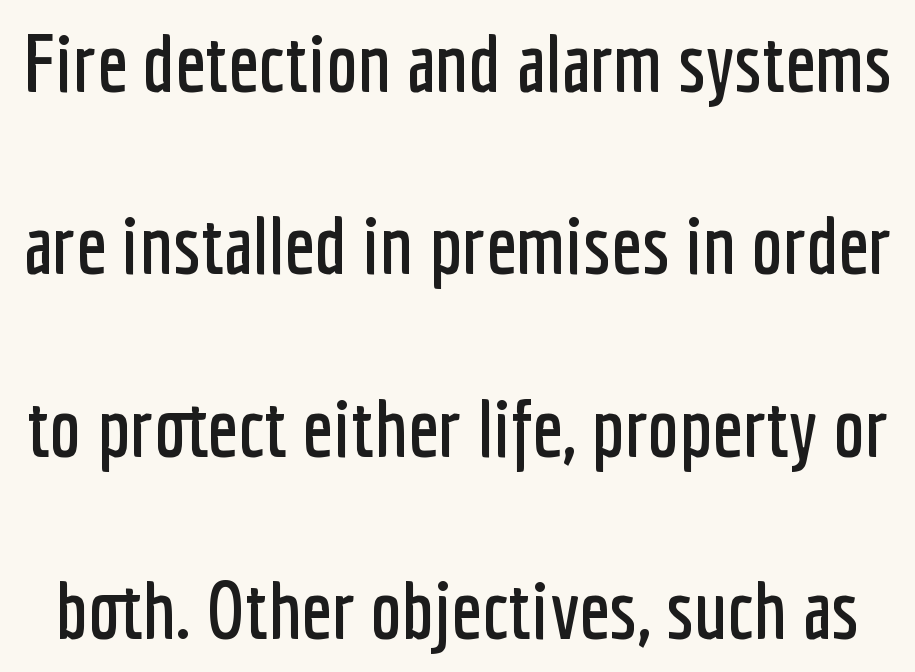
Character widths vary here, with narrow letters taking less room than wide ones. Each word holds together tightly as a unit, with standard inter-letter gaps. If you drew a line through each stem, it would be perfectly vertical. Observe the absence of serifs on each vertical stroke in this sample. The rendering uses a large line-height, opening up the rows. Only glyphs here, with clear space below each row.
